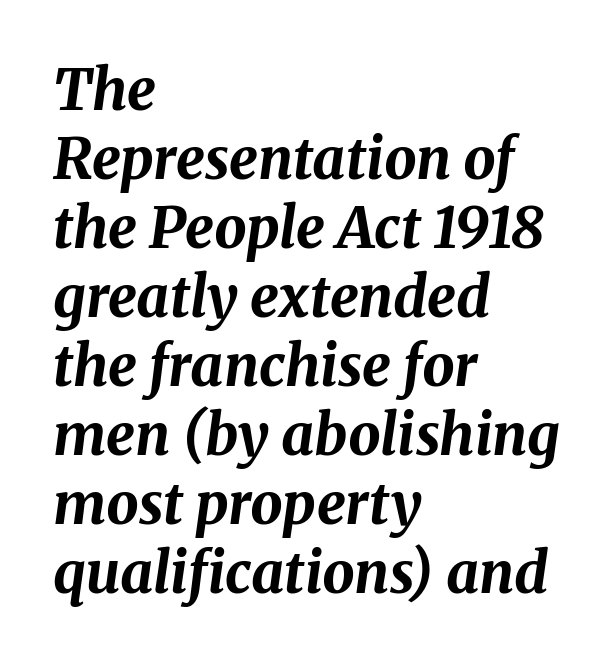
Q: Is the text bold? A: Yes.
Q: Is the text italic (slanted)? A: Yes, it leans right by about 8 degrees.
Q: Is the text underlined? A: No.
Q: How is the paragraph aligned? A: Left-aligned.
Q: Is the spacing between letters normal or unusually wide? A: Normal.
Q: Width (condensed, normal, or wide)? A: Normal.
Q: Stroke contrast? A: Medium.
Q: x-height? A: Medium.
Q: Monospaced? A: No.
